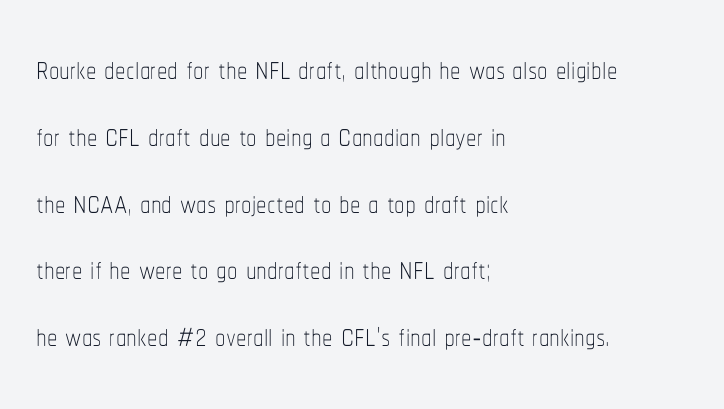
Tracking value appears to be zero — textbook default spacing. Weight: regular or lighter. The rendering anchors every line to the left-hand side. Any mark beneath the type? The region is blank.
